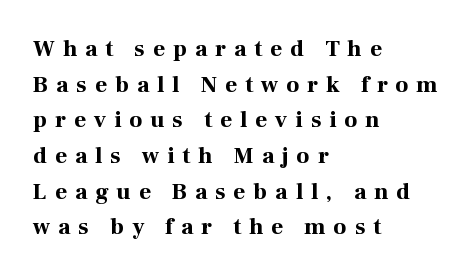
Q: Is the text bold? A: Yes.
Q: Is the text italic (slanted)? A: No, it is upright.
Q: Is the text underlined? A: No.
Q: How is the paragraph aligned? A: Left-aligned.
Q: Is the spacing between letters normal or unusually wide? A: Unusually wide.
Q: Is the spacing between lines tight, normal or loose? A: Normal.
